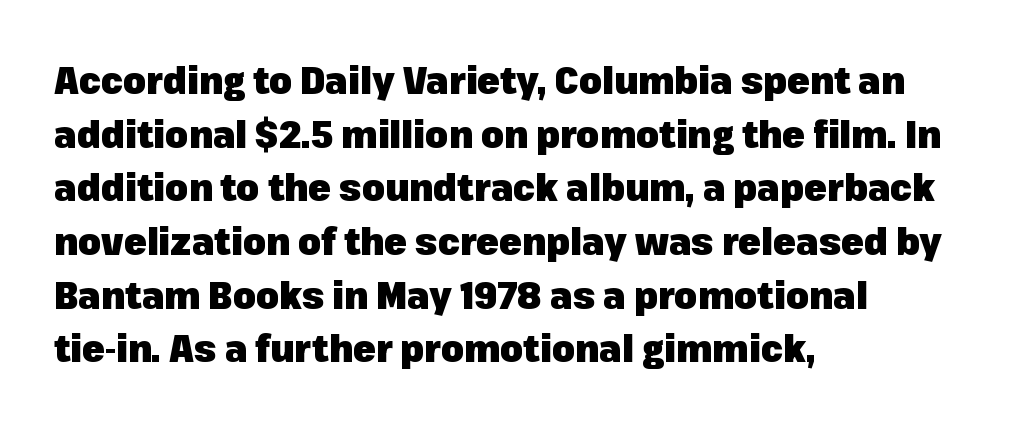
The image shows 37 px heavy sans-serif type, upright; set left-aligned, normal line spacing (1.45x), normal letter spacing, not underlined; low stroke contrast and a medium x-height.
